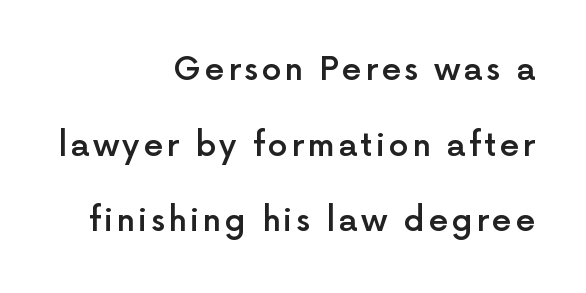
Q: Is the text bold? A: Semi-bold.
Q: Is the text italic (slanted)? A: No, it is upright.
Q: Is the typeface a serif or a sans-serif typeface? A: Sans-serif.
Q: Is the text underlined? A: No.
Q: How is the paragraph aligned? A: Right-aligned.
Q: Is the spacing between lines tight, normal or loose? A: Loose.
Q: Width (condensed, normal, or wide)? A: Normal.
Q: x-height? A: Medium.
Q: Monospaced? A: No.
